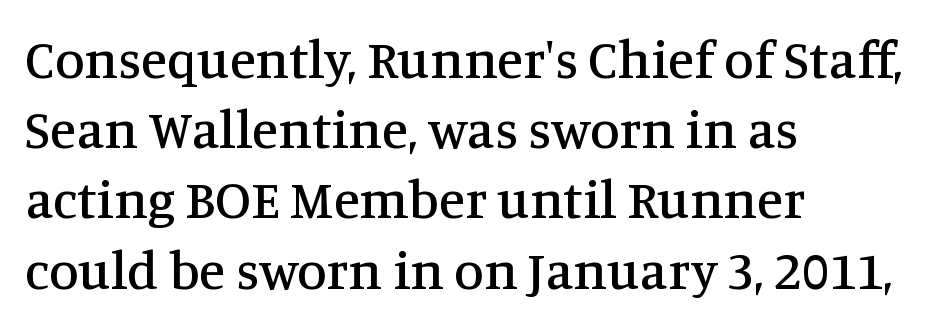
{"serif": "yes", "italic": "no", "width": "normal", "stroke_contrast": "medium", "x_height": "large", "monospaced": "no", "underline": "no", "align": "left", "line_spacing": "normal", "line_spacing_ratio": 1.3, "letter_spacing": "normal", "letter_spacing_em": 0.0, "glyph_px": 54}
